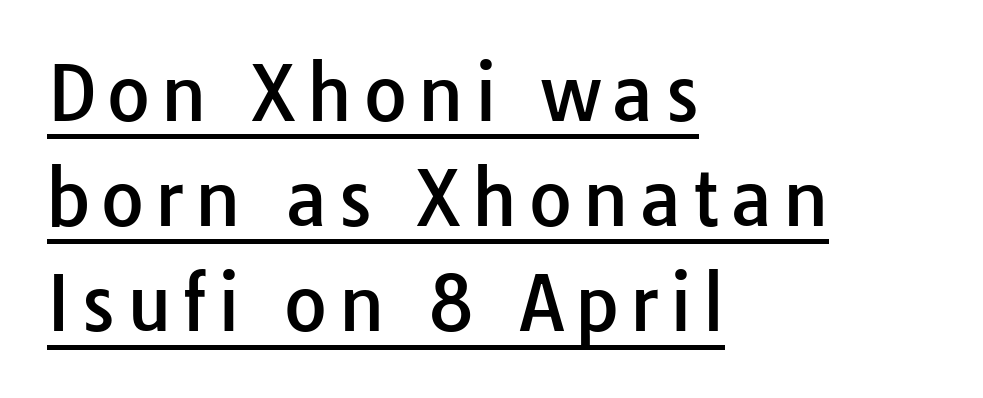
The image shows 74 px sans-serif type, upright; set left-aligned, normal line spacing (1.42x), underlined; low stroke contrast and a medium x-height.
